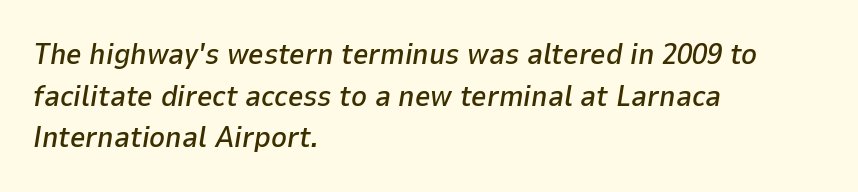
If you drew a ruler down the left edge, every line would touch it. The space directly below the letters is spotless. Spacing between characters is what you'd get straight out of the box. The face used here has a pronounced slope to its letters. Each new line begins a customary step beneath the previous one. This sample has the flowing, uneven cadence of proportional lettering.
